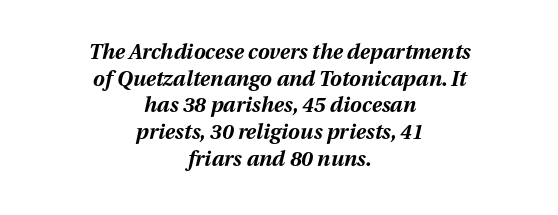
The characters look thick and weighty, a clear bold. Honestly, the row spacing looks completely unremarkable. Line starts and ends both wander, symmetrically. Characters follow at the spacing the type designer built in. There's an unmistakable incline to the writing here.
